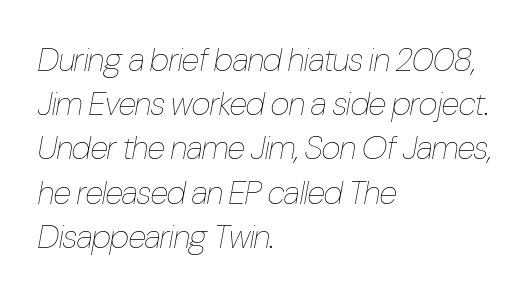
The image shows 33 px thin, condensed type, italic (leaning right); set left-aligned, normal line spacing (1.34x), normal letter spacing, not underlined; low stroke contrast and a medium x-height.
